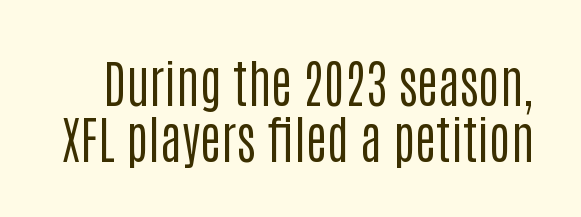
The image shows 51 px regular-weight, condensed sans-serif type, upright; set tight line spacing (1.09x), normal letter spacing, not underlined; low stroke contrast and a large x-height.
